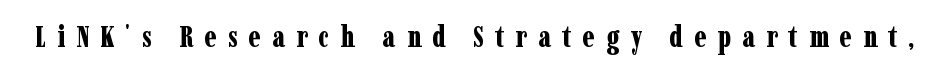
Examine the stroke ends and you'll spot serifs. Character widths vary here, with narrow letters taking less room than wide ones. Substantial extra tracking has been applied to these lines. Tall strokes in this sample are plumb rather than angled.
